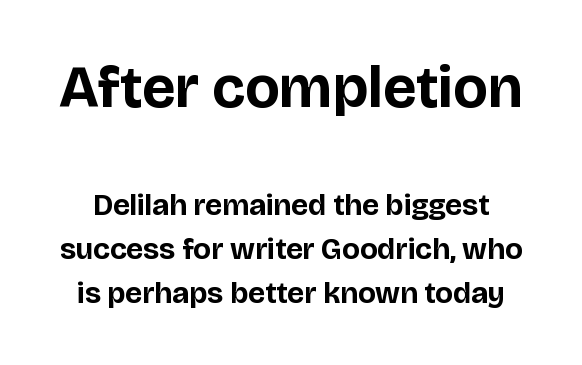
Compared with an ordinary text face, these strokes are far heavier — a full bold. Students, observe: this is what conventionally led text looks like. Spacing verdict: proportional, widths tailored to each character. Descenders hang freely into open space. The designer gave the opening block more size than the closing block.
